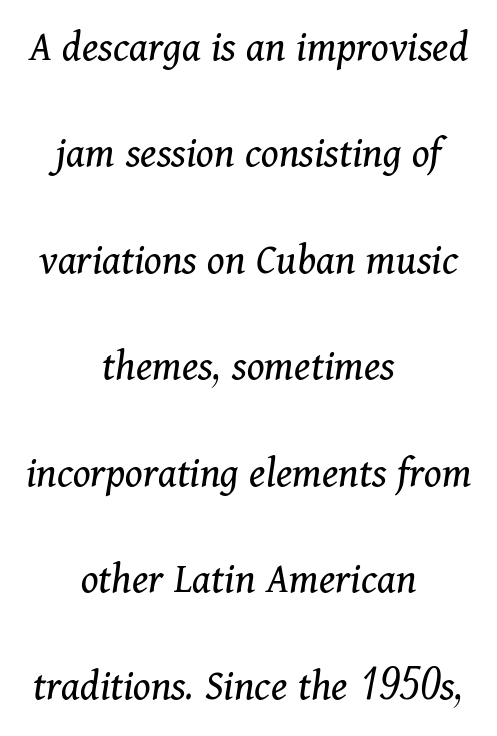
{"serif": "yes", "italic": "yes", "lean": "right", "slant_degrees": 11, "bold": "no", "weight": "regular", "width": "normal", "stroke_contrast": "medium", "x_height": "medium", "monospaced": "no", "underline": "no", "align": "center", "line_spacing": "loose", "line_spacing_ratio": 2.42, "letter_spacing": "normal", "letter_spacing_em": 0.0, "glyph_px": 44}
